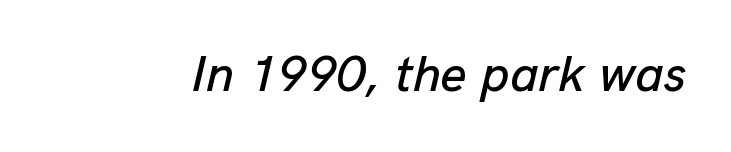
The axis of the letterforms is tilted away from vertical. The passage shown has conventional tracking throughout. Is this a fixed-width face? No — the glyphs have proportional, varying widths. A clean baseline with only descenders dipping below it.
